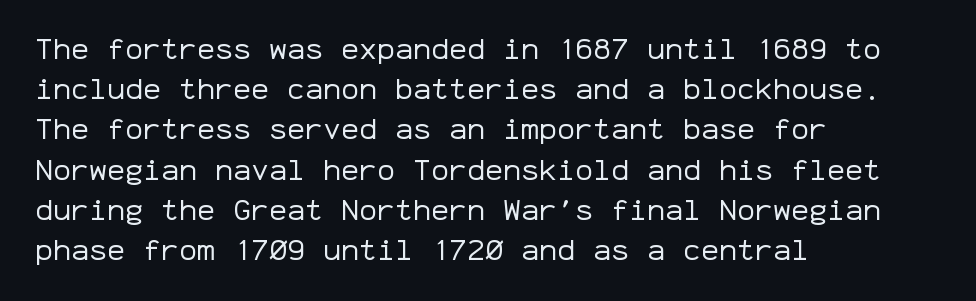
The image shows 30 px regular-weight sans-serif type, upright, monospaced; set left-aligned, normal line spacing (1.34x), normal letter spacing, not underlined; low stroke contrast and a medium x-height.
